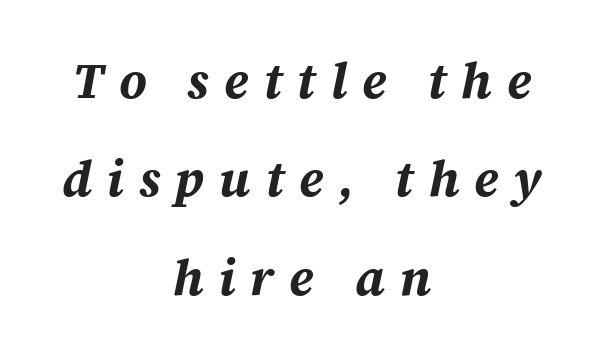
Q: Is the text bold? A: Yes.
Q: Is the text italic (slanted)? A: Yes, it leans right by about 12 degrees.
Q: Is the text underlined? A: No.
Q: How is the paragraph aligned? A: Centered.
Q: Is the spacing between letters normal or unusually wide? A: Unusually wide.
Q: Is the spacing between lines tight, normal or loose? A: Loose.
Q: Width (condensed, normal, or wide)? A: Normal.
Q: Stroke contrast? A: Medium.
Q: x-height? A: Medium.
Q: Monospaced? A: No.
